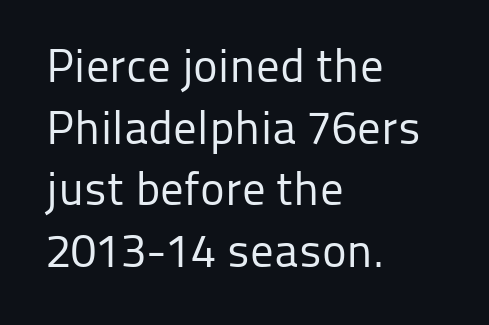
Q: Is the text bold? A: No.
Q: Is the text italic (slanted)? A: No, it is upright.
Q: Is the typeface a serif or a sans-serif typeface? A: Sans-serif.
Q: Is the text underlined? A: No.
Q: How is the paragraph aligned? A: Left-aligned.
Q: Is the spacing between letters normal or unusually wide? A: Normal.
Q: Is the spacing between lines tight, normal or loose? A: Normal.
Q: Width (condensed, normal, or wide)? A: Normal.
Q: Stroke contrast? A: Low.
Q: x-height? A: Medium.
Q: Monospaced? A: No.
